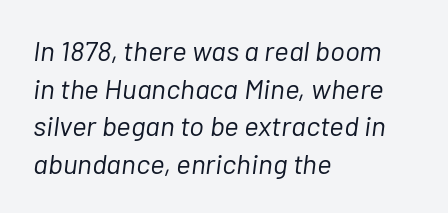
The image shows 28 px light type, italic (leaning right); set left-aligned, normal line spacing (1.34x), normal letter spacing, not underlined; low stroke contrast and a medium x-height.
